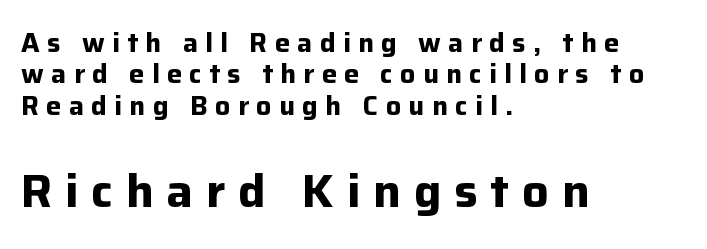
Q: Is the text bold? A: Yes.
Q: Is the text italic (slanted)? A: No, it is upright.
Q: Is the typeface a serif or a sans-serif typeface? A: Sans-serif.
Q: Is the text underlined? A: No.
Q: How is the paragraph aligned? A: Left-aligned.
Q: Is the spacing between letters normal or unusually wide? A: Unusually wide.
Q: Which block of text is set in a larger size, the first (top) or the second (bottom)? A: The second (bottom) one.
Q: Width (condensed, normal, or wide)? A: Normal.
Q: Stroke contrast? A: Low.
Q: x-height? A: Medium.
Q: Monospaced? A: No.
